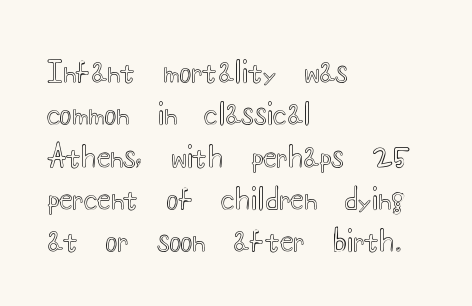
No word sits above an underline. The letters advance in unequal steps, a hallmark of proportional type. Students, observe: this is what conventionally led text looks like. Here the glyphs are tracked normally, forming tight word shapes. The setting favours the left margin, as ordinary paragraphs usually do.
